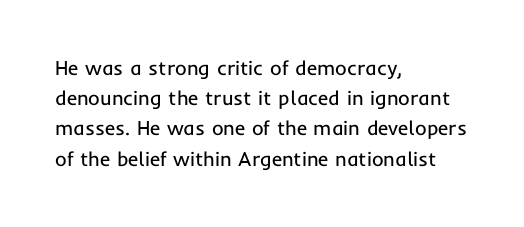
What stands out about the letter spacing? Nothing — it is the standard amount. The axis of the letterforms is exactly vertical. Check the space under the baseline: it is left empty. Evenly set lines give the paragraph a standard silhouette.
